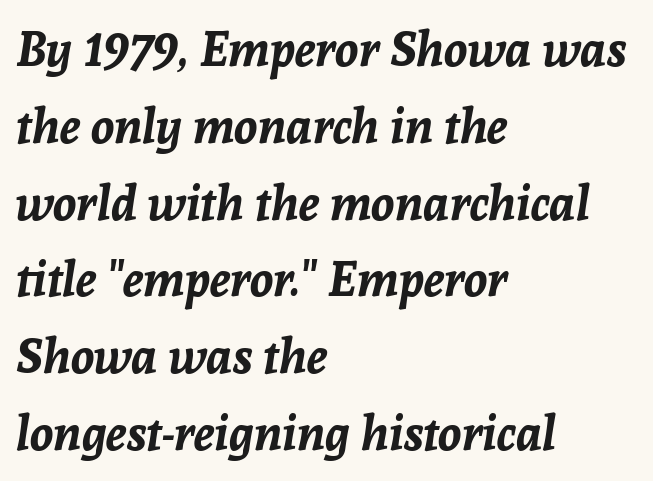
{"italic": "yes", "lean": "right", "slant_degrees": 8, "bold": "yes", "weight": "bold", "width": "normal", "stroke_contrast": "low", "x_height": "medium", "monospaced": "no", "underline": "no", "align": "left", "line_spacing": "normal", "line_spacing_ratio": 1.6, "letter_spacing": "normal", "letter_spacing_em": 0.0, "glyph_px": 48}
